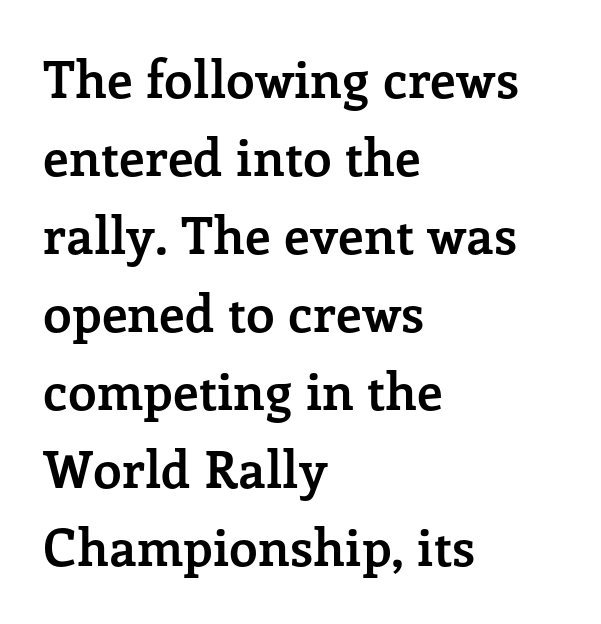
Q: Is the text bold? A: Yes.
Q: Is the text italic (slanted)? A: No, it is upright.
Q: Is the typeface a serif or a sans-serif typeface? A: Serif.
Q: Is the text underlined? A: No.
Q: How is the paragraph aligned? A: Left-aligned.
Q: Is the spacing between letters normal or unusually wide? A: Normal.
Q: Is the spacing between lines tight, normal or loose? A: Normal.
Q: Width (condensed, normal, or wide)? A: Normal.
Q: Stroke contrast? A: Low.
Q: x-height? A: Medium.
Q: Monospaced? A: No.
